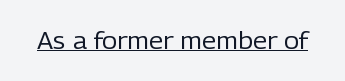
Students, observe the line beneath the letters — that is underlining. You can tell it's not italic because the verticals are truly vertical. Stems here are at most as thick as an everyday book face. Between one letter and the next there's only the usual sliver of space.
